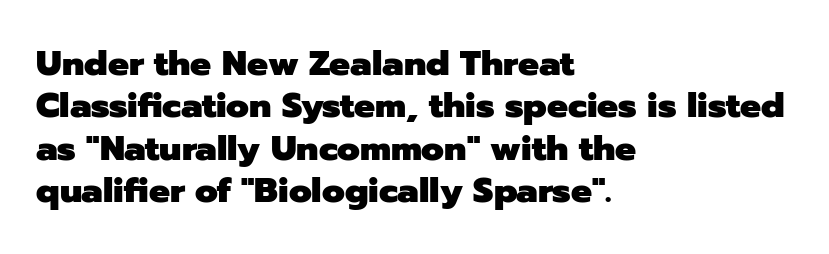
Q: Is the text bold? A: Yes.
Q: Is the text italic (slanted)? A: No, it is upright.
Q: Is the typeface a serif or a sans-serif typeface? A: Sans-serif.
Q: Is the text underlined? A: No.
Q: How is the paragraph aligned? A: Left-aligned.
Q: Is the spacing between letters normal or unusually wide? A: Normal.
Q: Width (condensed, normal, or wide)? A: Normal.
Q: Stroke contrast? A: Low.
Q: x-height? A: Medium.
Q: Monospaced? A: No.
